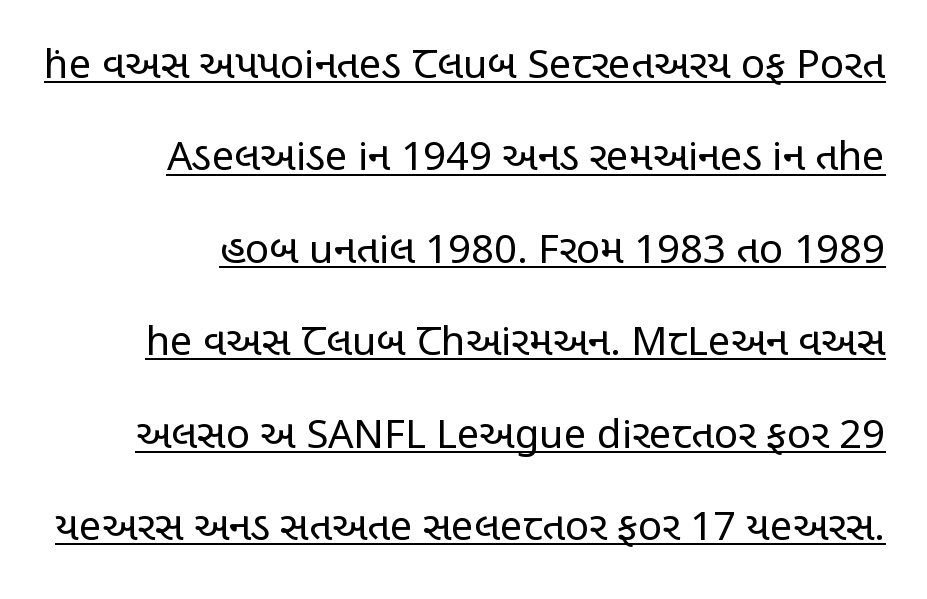
{"serif": "no", "italic": "no", "bold": "no", "weight": "regular", "width": "condensed", "stroke_contrast": "low", "x_height": "large", "monospaced": "no", "underline": "yes", "line_spacing": "loose", "line_spacing_ratio": 2.31, "letter_spacing": "normal", "letter_spacing_em": 0.0, "glyph_px": 40}
